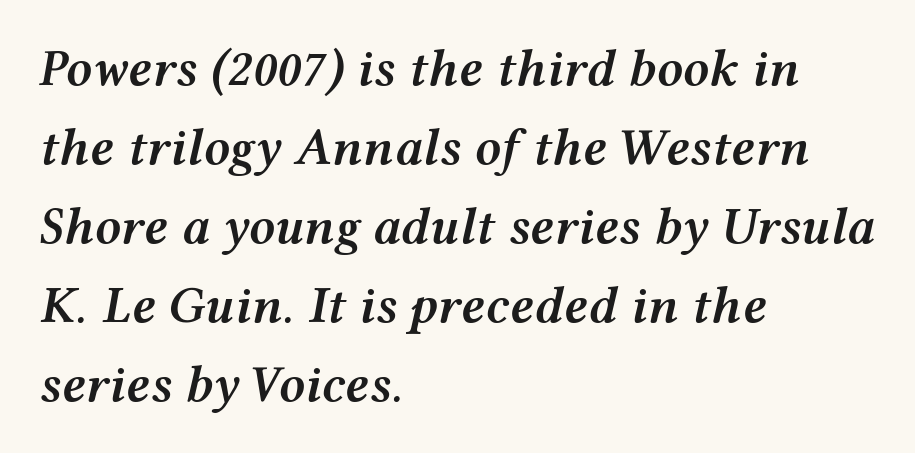
Q: Is the text bold? A: Semi-bold.
Q: Is the text italic (slanted)? A: Yes, it leans right by about 12 degrees.
Q: Is the text underlined? A: No.
Q: How is the paragraph aligned? A: Left-aligned.
Q: Is the spacing between letters normal or unusually wide? A: Normal.
Q: Is the spacing between lines tight, normal or loose? A: Normal.
Q: Width (condensed, normal, or wide)? A: Wide.
Q: Stroke contrast? A: Medium.
Q: x-height? A: Medium.
Q: Monospaced? A: No.
